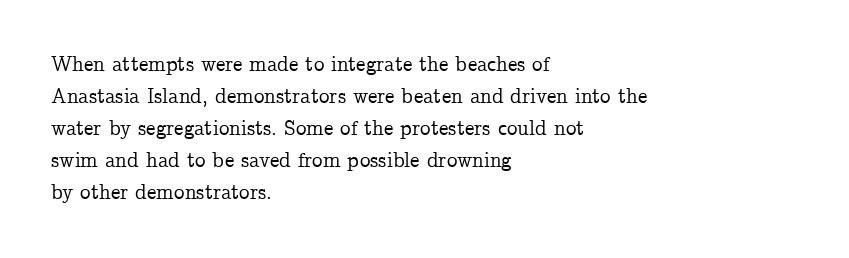
Spacing between characters is what you'd get straight out of the box. This sample is left-justified, so line endings fall wherever the words run out. Has an underline been added? It has not. Evenly set lines give the paragraph a standard silhouette. You can tell it's not italic because the verticals are truly vertical.
